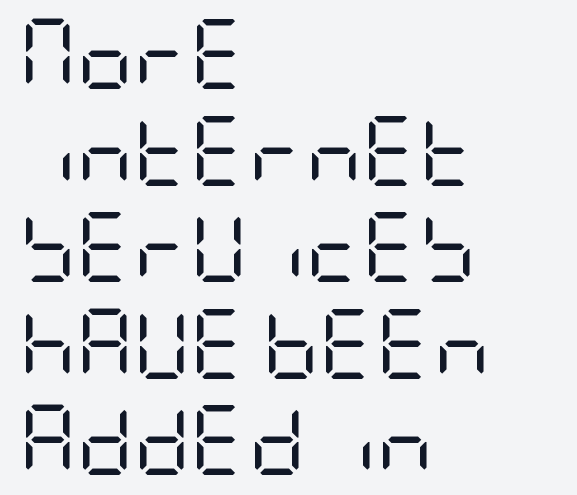
The image shows 70 px regular-weight, condensed sans-serif type, upright; set left-aligned, normal line spacing (1.38x), normal letter spacing, not underlined; low stroke contrast and a large x-height.
